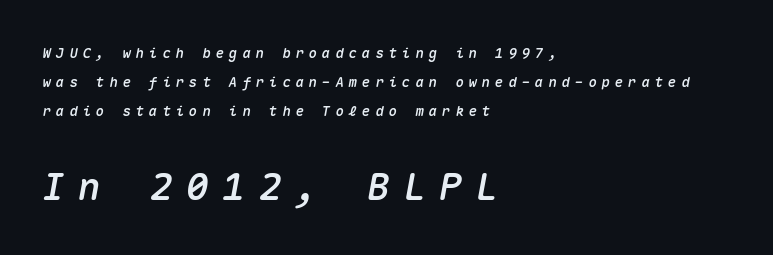
{"italic": "yes", "lean": "right", "slant_degrees": 10, "width": "normal", "stroke_contrast": "medium", "x_height": "medium", "monospaced": "yes", "underline": "no", "align": "left", "line_spacing": "loose", "line_spacing_ratio": 2.08, "letter_spacing": "wide", "letter_spacing_em": 0.35, "larger_block": "second", "size_ratio": 2.71, "glyph_px": 38}
